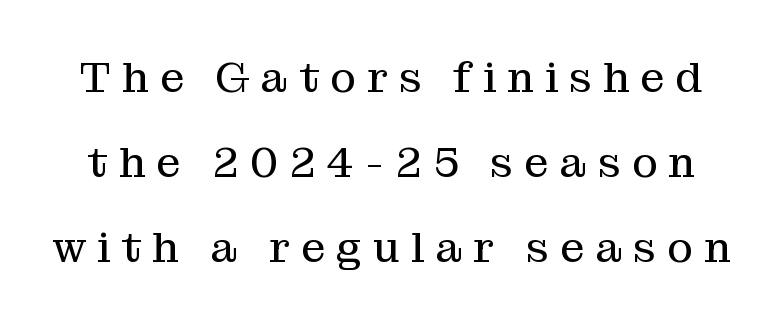
What's the leading like? Stretched, with rows far apart. The rendering inserts visible extra space after every character. Nope, not italic — everything's standing straight. Proportional: the letters do not fall into vertical columns. Caption: face not bold, strokes unweighted.
